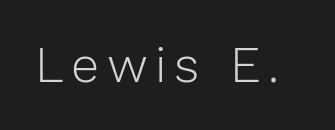
Q: Is the text bold? A: No.
Q: Is the text italic (slanted)? A: No, it is upright.
Q: Is the typeface a serif or a sans-serif typeface? A: Sans-serif.
Q: Is the text underlined? A: No.
Q: Width (condensed, normal, or wide)? A: Normal.
Q: Stroke contrast? A: Low.
Q: x-height? A: Medium.
Q: Monospaced? A: No.
